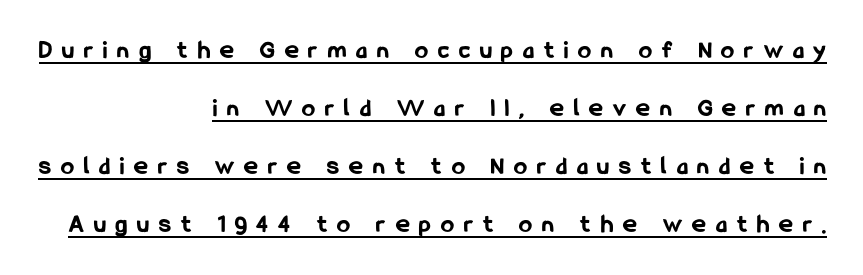
Q: Is the text bold? A: Yes.
Q: Is the text italic (slanted)? A: No, it is upright.
Q: Is the text underlined? A: Yes.
Q: How is the paragraph aligned? A: Right-aligned.
Q: Is the spacing between letters normal or unusually wide? A: Unusually wide.
Q: Is the spacing between lines tight, normal or loose? A: Loose.
